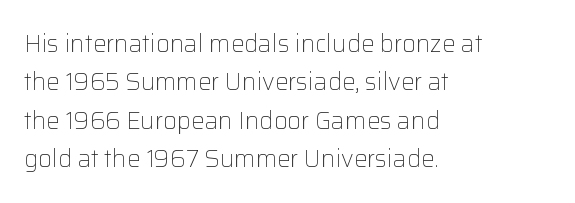
Plain, unruled lines of type. No heavy texture on the line: the type isn't bold. Look at the tracking — it's just the regular setting, nothing added. The axis of the letterforms is exactly vertical. The rows are spaced the way most documents space them.
